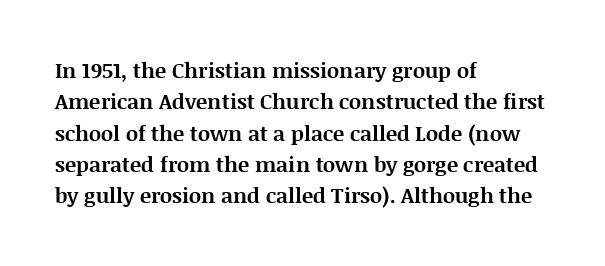
The passage shown is emphatically bold. The specimen reads as upright at a glance. Alignment: flush left. What stands out about the letter spacing? Nothing — it is the standard amount. The block of text has a typical density, with ordinary space between rows. The words here are not underlined.
